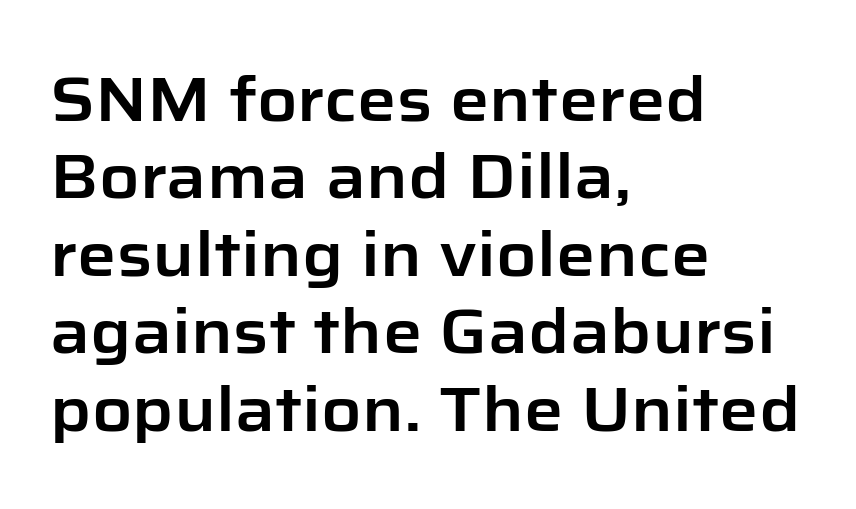
The specimen reads as upright at a glance. Letter spacing: default. What kind of face is this? One without serifs — a sans. Any mark beneath the type? The region is blank.
